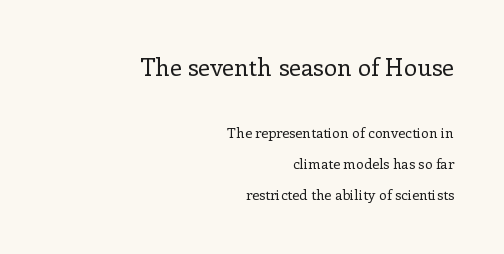
Q: Is the text bold? A: No.
Q: Is the text italic (slanted)? A: No, it is upright.
Q: Is the text underlined? A: No.
Q: How is the paragraph aligned? A: Right-aligned.
Q: Is the spacing between letters normal or unusually wide? A: Normal.
Q: Is the spacing between lines tight, normal or loose? A: Loose.
Q: Which block of text is set in a larger size, the first (top) or the second (bottom)? A: The first (top) one.
